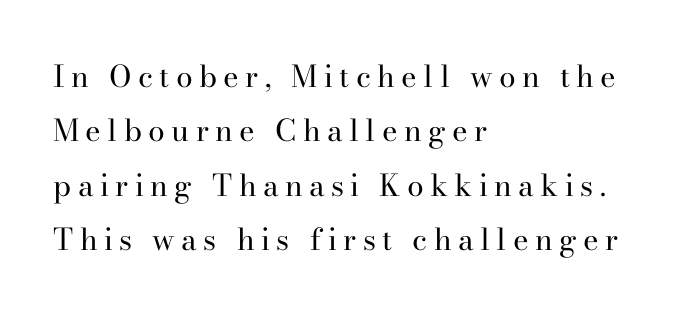
Q: Is the text bold? A: No.
Q: Is the text italic (slanted)? A: No, it is upright.
Q: Is the typeface a serif or a sans-serif typeface? A: Serif.
Q: Is the text underlined? A: No.
Q: How is the paragraph aligned? A: Left-aligned.
Q: Is the spacing between letters normal or unusually wide? A: Unusually wide.
Q: Width (condensed, normal, or wide)? A: Normal.
Q: Stroke contrast? A: High.
Q: x-height? A: Small.
Q: Monospaced? A: No.
